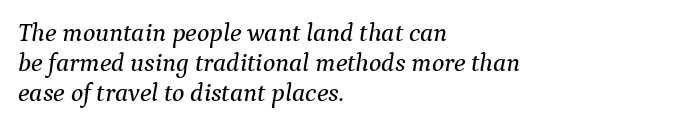
A typesetter would call this zero additional tracking. Slant detected: the letters are inclined. A bare baseline throughout the passage. Casual observation: everything's shoved over to the left.
